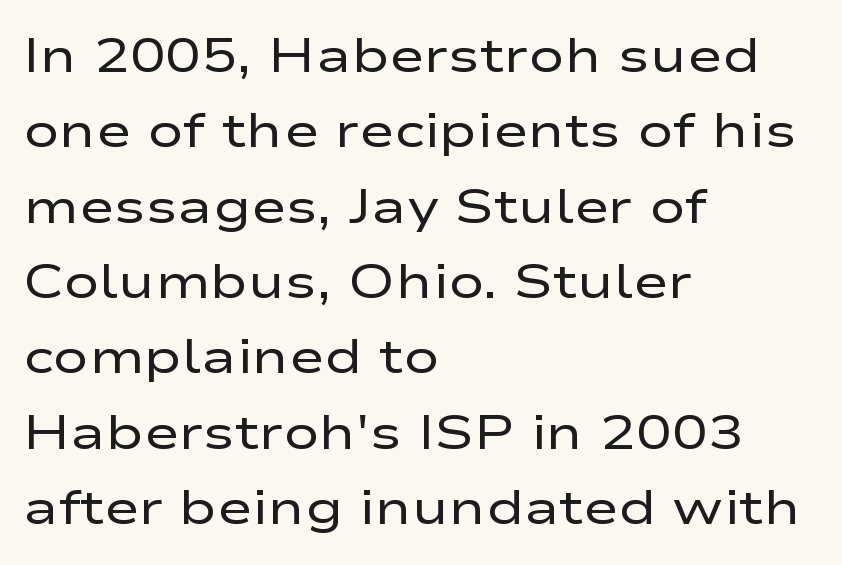
{"serif": "no", "italic": "no", "bold": "no", "weight": "regular", "width": "wide", "stroke_contrast": "low", "x_height": "medium", "monospaced": "no", "underline": "no", "align": "left", "line_spacing": "normal", "line_spacing_ratio": 1.57, "letter_spacing": "normal", "letter_spacing_em": 0.0, "glyph_px": 48}
